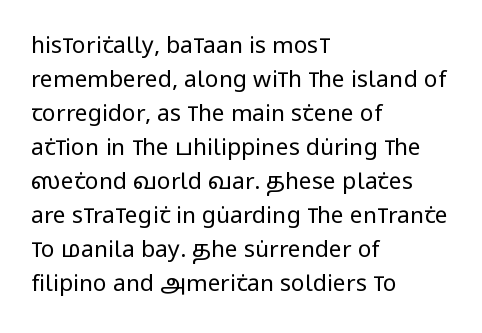
The type sits square on the baseline with zero lean. Stem width sits at or under what a default text font uses. Horizontally, the lines are justified to the leading edge only. This sample keeps an unexceptional amount of space between lines. The space beneath each line is pristine and unruled. There is no visible air inserted between adjacent glyphs.
